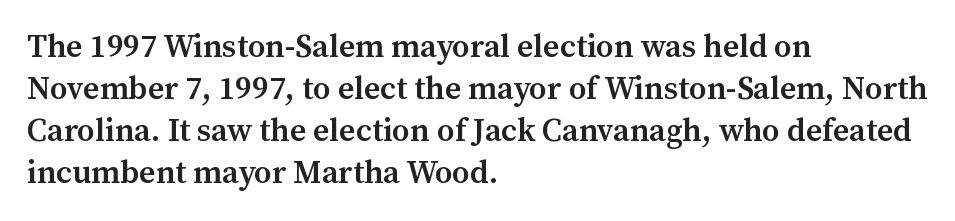
Glance below the letters and you will spot only blank space. The rendering uses natural spacing where letterforms have individual widths. Caption: standard tracking, unaltered. A typesetter would call this leading conventional body-copy spacing. This is roman type, the default non-slanted kind. Type style note: has serifs.
